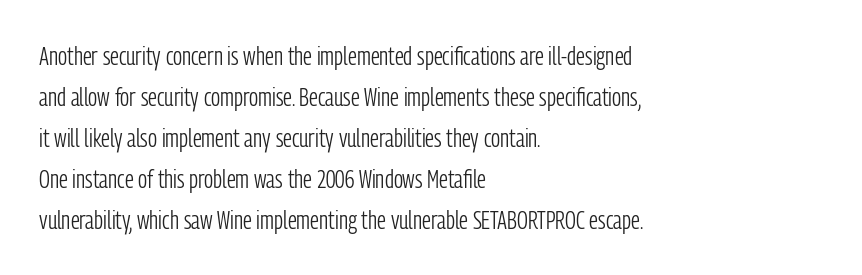
The words here are not underlined. Unbolded letterforms with no extra heft. Quick note: interline space is typical. These lines stack with their left ends in a neat column. Ordinary non-slanted type is in use. Here the glyphs are tracked normally, forming tight word shapes.
